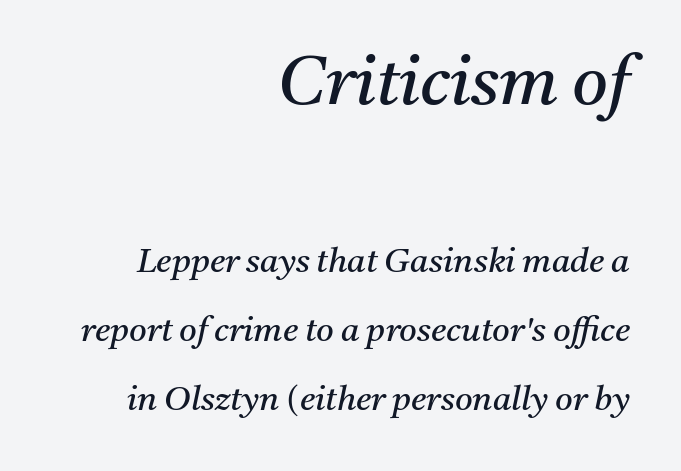
Q: Is the text bold? A: No.
Q: Is the text italic (slanted)? A: Yes, it leans right by about 11 degrees.
Q: Is the typeface a serif or a sans-serif typeface? A: Serif.
Q: Is the text underlined? A: No.
Q: How is the paragraph aligned? A: Right-aligned.
Q: Is the spacing between letters normal or unusually wide? A: Normal.
Q: Is the spacing between lines tight, normal or loose? A: Loose.
Q: Which block of text is set in a larger size, the first (top) or the second (bottom)? A: The first (top) one.
Q: Width (condensed, normal, or wide)? A: Normal.
Q: Stroke contrast? A: Medium.
Q: x-height? A: Medium.
Q: Monospaced? A: No.
